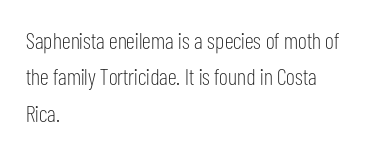
Q: Is the text bold? A: No.
Q: Is the text italic (slanted)? A: No, it is upright.
Q: Is the text underlined? A: No.
Q: How is the paragraph aligned? A: Left-aligned.
Q: Is the spacing between letters normal or unusually wide? A: Normal.
Q: Is the spacing between lines tight, normal or loose? A: Normal.
